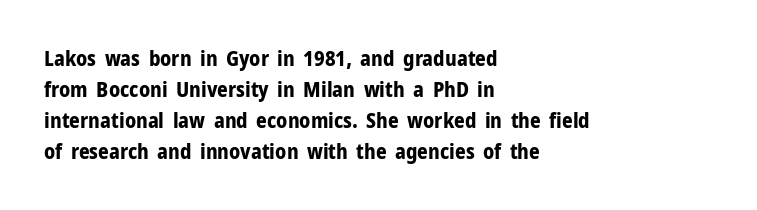
The image shows 21 px bold type, upright; set left-aligned, normal line spacing (1.47x), normal letter spacing, not underlined.
